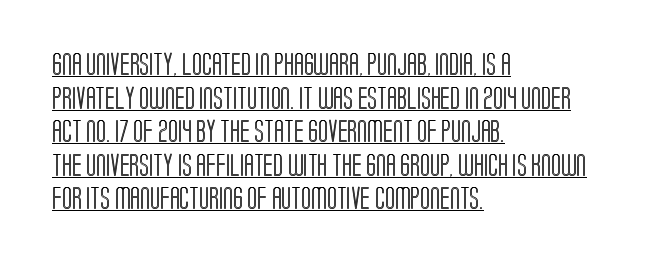
{"italic": "no", "underline": "yes", "align": "left", "line_spacing": "normal", "line_spacing_ratio": 1.46, "letter_spacing": "normal", "letter_spacing_em": 0.0, "glyph_px": 23}
